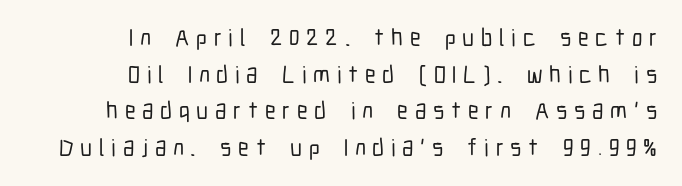
In CSS terms this would be text-align: right. Caption: expanded tracking, letters set apart. Words float on clear page, feet unadorned. A typesetter would call this leading conventional body-copy spacing. Posture: straight, roman, zero tilt.
